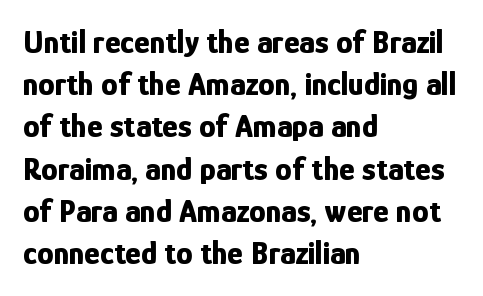
Q: Is the text bold? A: Yes.
Q: Is the text italic (slanted)? A: No, it is upright.
Q: Is the typeface a serif or a sans-serif typeface? A: Sans-serif.
Q: Is the text underlined? A: No.
Q: How is the paragraph aligned? A: Left-aligned.
Q: Is the spacing between letters normal or unusually wide? A: Normal.
Q: Is the spacing between lines tight, normal or loose? A: Normal.
Q: Width (condensed, normal, or wide)? A: Condensed.
Q: Stroke contrast? A: Low.
Q: x-height? A: Medium.
Q: Monospaced? A: No.
